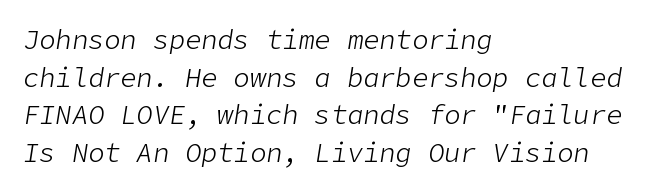
{"italic": "yes", "lean": "right", "slant_degrees": 9, "bold": "no", "underline": "no", "align": "left", "line_spacing": "normal", "line_spacing_ratio": 1.39, "letter_spacing": "normal", "letter_spacing_em": 0.0, "glyph_px": 27}
